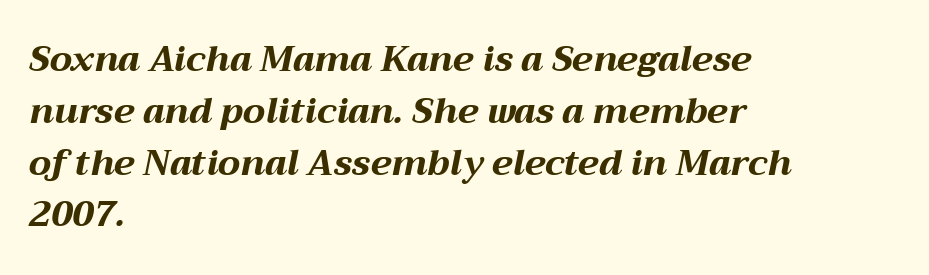
Q: Is the text bold? A: Yes.
Q: Is the text italic (slanted)? A: Yes, it leans right by about 12 degrees.
Q: Is the text underlined? A: No.
Q: How is the paragraph aligned? A: Left-aligned.
Q: Is the spacing between letters normal or unusually wide? A: Normal.
Q: Is the spacing between lines tight, normal or loose? A: Normal.
Q: Width (condensed, normal, or wide)? A: Wide.
Q: Stroke contrast? A: Medium.
Q: x-height? A: Medium.
Q: Monospaced? A: No.
